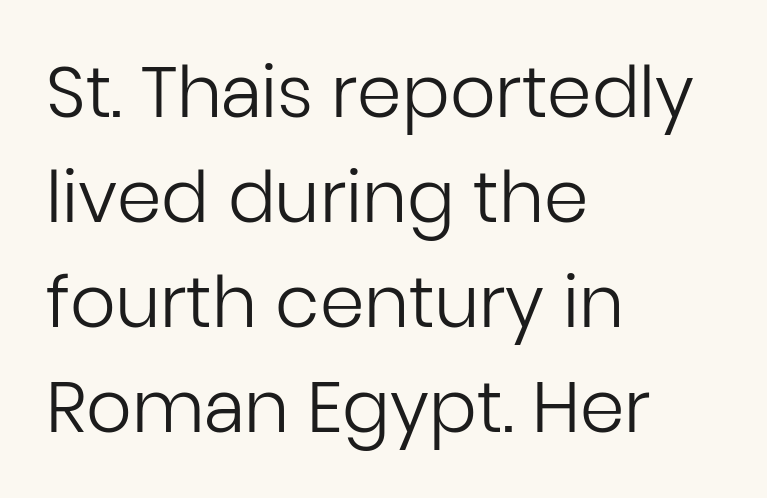
Q: Is the text bold? A: No.
Q: Is the text italic (slanted)? A: No, it is upright.
Q: Is the typeface a serif or a sans-serif typeface? A: Sans-serif.
Q: Is the text underlined? A: No.
Q: How is the paragraph aligned? A: Left-aligned.
Q: Is the spacing between letters normal or unusually wide? A: Normal.
Q: Is the spacing between lines tight, normal or loose? A: Normal.
Q: Width (condensed, normal, or wide)? A: Normal.
Q: Stroke contrast? A: Low.
Q: x-height? A: Medium.
Q: Monospaced? A: No.
